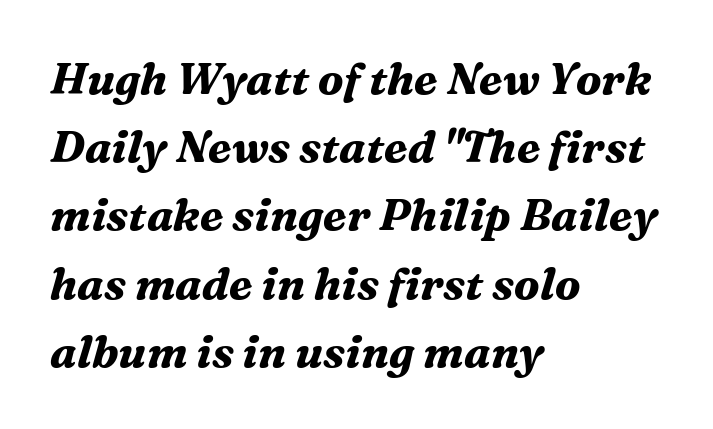
The image shows 44 px bold serif type, italic (leaning right); set left-aligned, normal line spacing (1.55x), normal letter spacing, not underlined; medium stroke contrast and a medium x-height.
